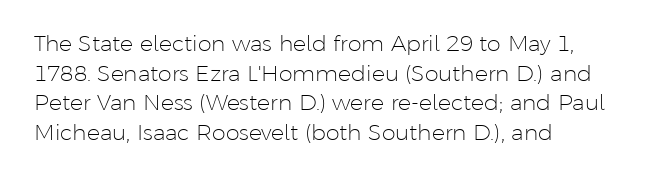
Unmarked baselines from the first word to the last. The designer left line spacing at the default. The rendering anchors every line to the left-hand side. The gaps between neighbouring characters are ordinary and unremarkable. The type sits square on the baseline with zero lean.
